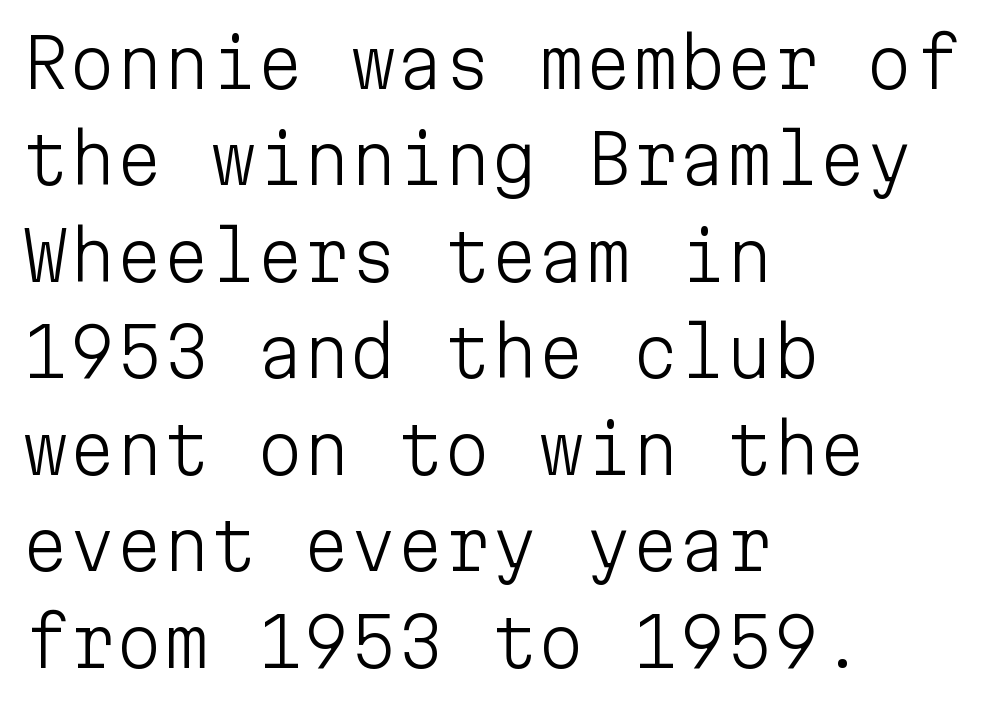
The image shows 67 px light sans-serif type, upright, monospaced; set left-aligned, normal line spacing (1.44x), normal letter spacing, not underlined; low stroke contrast and a medium x-height.
